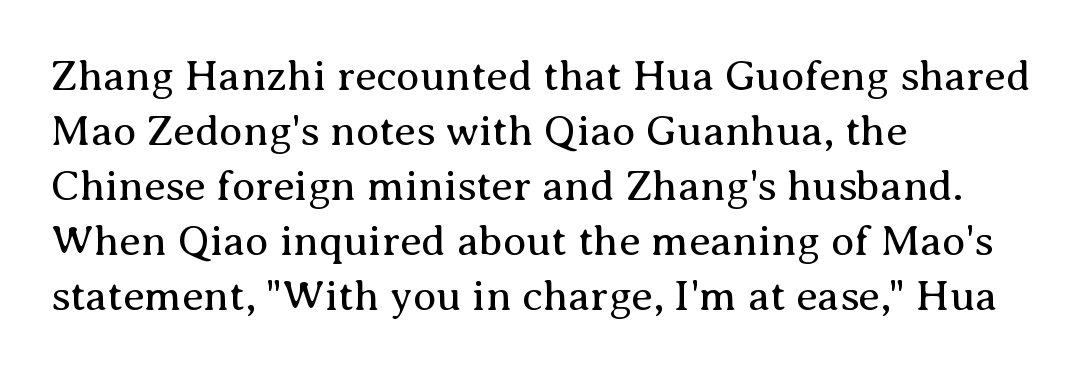
{"serif": "yes", "italic": "no", "bold": "no", "weight": "regular", "width": "normal", "stroke_contrast": "medium", "x_height": "medium", "monospaced": "no", "underline": "no", "align": "left", "line_spacing": "normal", "line_spacing_ratio": 1.28, "letter_spacing": "normal", "letter_spacing_em": 0.0, "glyph_px": 43}
